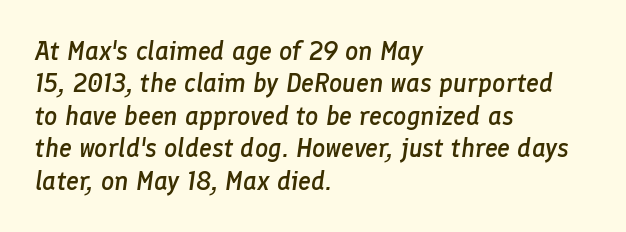
Q: Is the text bold? A: Semi-bold.
Q: Is the text italic (slanted)? A: Yes, it leans right by about 8 degrees.
Q: Is the text underlined? A: No.
Q: How is the paragraph aligned? A: Left-aligned.
Q: Is the spacing between letters normal or unusually wide? A: Normal.
Q: Is the spacing between lines tight, normal or loose? A: Normal.
